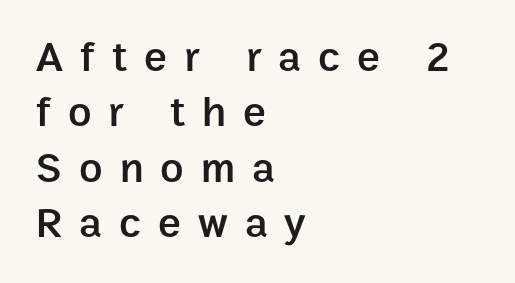
Q: Is the text bold? A: Semi-bold.
Q: Is the text italic (slanted)? A: No, it is upright.
Q: Is the typeface a serif or a sans-serif typeface? A: Sans-serif.
Q: Is the text underlined? A: No.
Q: How is the paragraph aligned? A: Left-aligned.
Q: Is the spacing between letters normal or unusually wide? A: Unusually wide.
Q: Is the spacing between lines tight, normal or loose? A: Normal.
Q: Width (condensed, normal, or wide)? A: Normal.
Q: Stroke contrast? A: Low.
Q: x-height? A: Medium.
Q: Monospaced? A: No.
